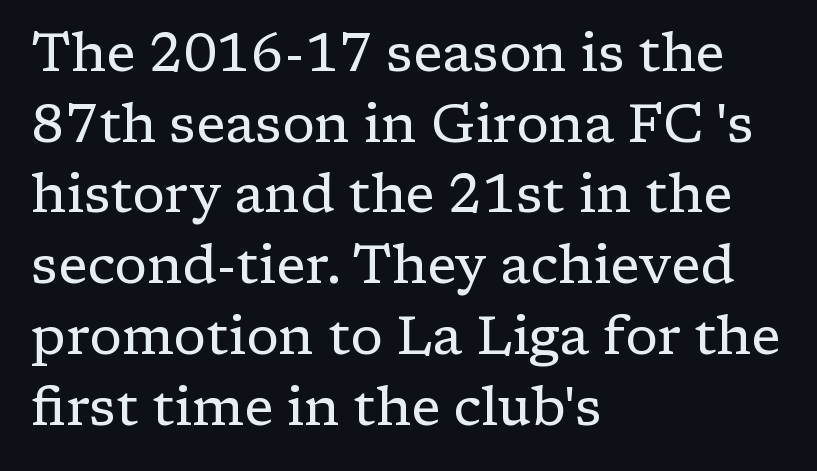
The image shows 54 px regular-weight serif type, upright; set left-aligned, normal line spacing (1.31x), normal letter spacing, not underlined; low stroke contrast and a medium x-height.
